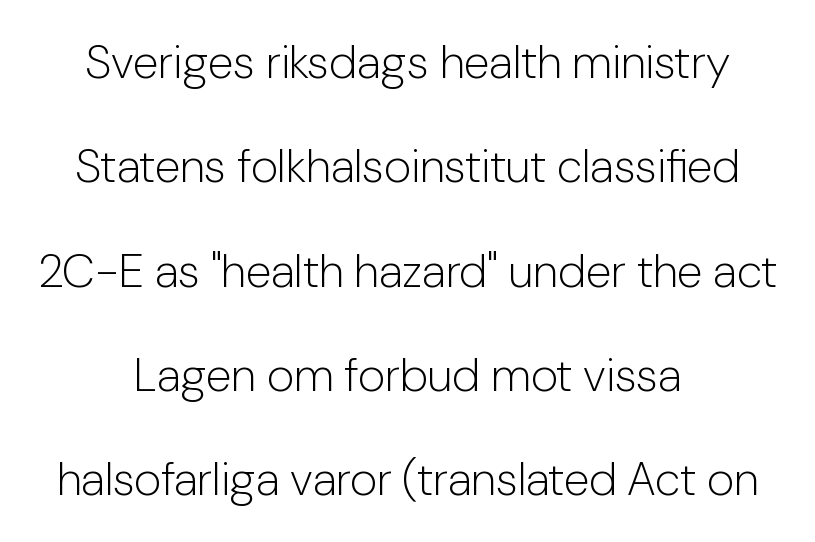
Beneath every word, the page is bare. Weight class: somewhere from thin through regular. Letterform terminals end flat and unadorned throughout the passage. The passage shown is typed in a proportional face where columns would drift. Notice how the passage keeps no hard edge, just a central spine. This sample uses an upright cut, with every glyph sitting square on the baseline.
